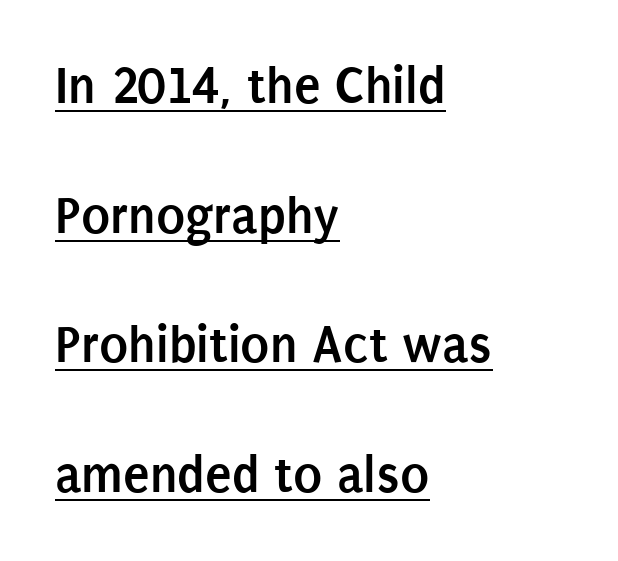
Q: Is the text bold? A: Yes.
Q: Is the text italic (slanted)? A: No, it is upright.
Q: Is the typeface a serif or a sans-serif typeface? A: Sans-serif.
Q: Is the text underlined? A: Yes.
Q: How is the paragraph aligned? A: Left-aligned.
Q: Is the spacing between letters normal or unusually wide? A: Normal.
Q: Is the spacing between lines tight, normal or loose? A: Loose.
Q: Width (condensed, normal, or wide)? A: Condensed.
Q: Stroke contrast? A: Low.
Q: x-height? A: Large.
Q: Monospaced? A: No.
